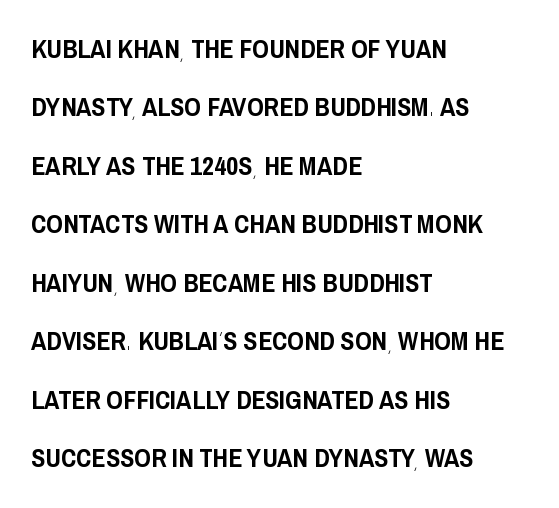
The image shows 26 px text type, upright; set left-aligned, loose line spacing (2.25x), normal letter spacing, not underlined.
